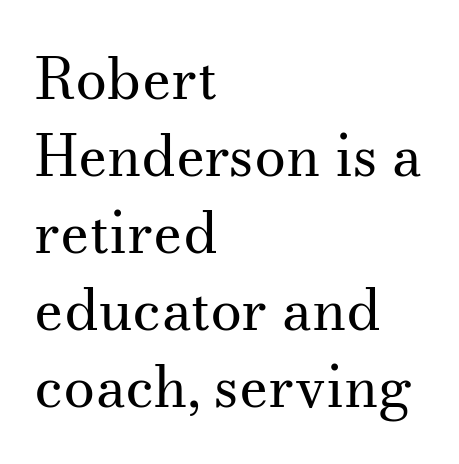
Q: Is the text bold? A: No.
Q: Is the text italic (slanted)? A: No, it is upright.
Q: Is the typeface a serif or a sans-serif typeface? A: Serif.
Q: Is the text underlined? A: No.
Q: How is the paragraph aligned? A: Left-aligned.
Q: Is the spacing between letters normal or unusually wide? A: Normal.
Q: Is the spacing between lines tight, normal or loose? A: Normal.
Q: Width (condensed, normal, or wide)? A: Normal.
Q: Stroke contrast? A: Medium.
Q: x-height? A: Small.
Q: Monospaced? A: No.
